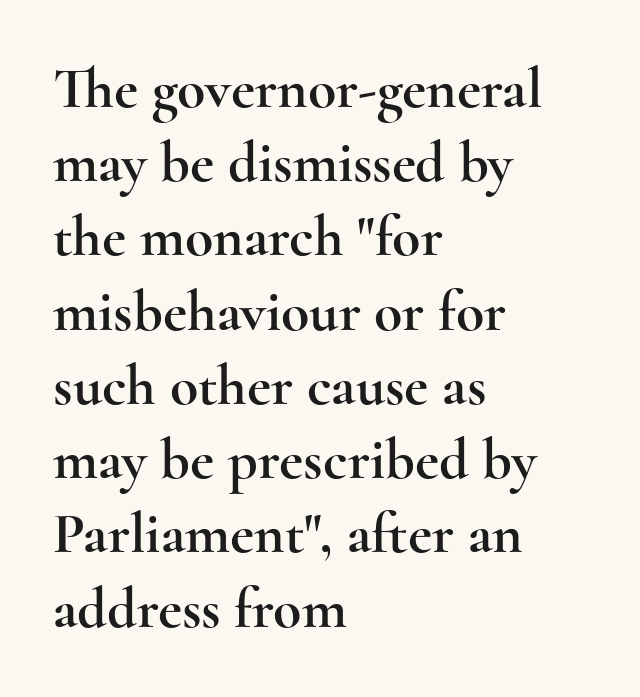
In terms of letterspacing, this is plain default setting. The letters advance in unequal steps, a hallmark of proportional type. These lines are composed in type with serifs. Designer's note — italics off, roman on. The lines in this sample share a left origin and differ only in where they stop.
